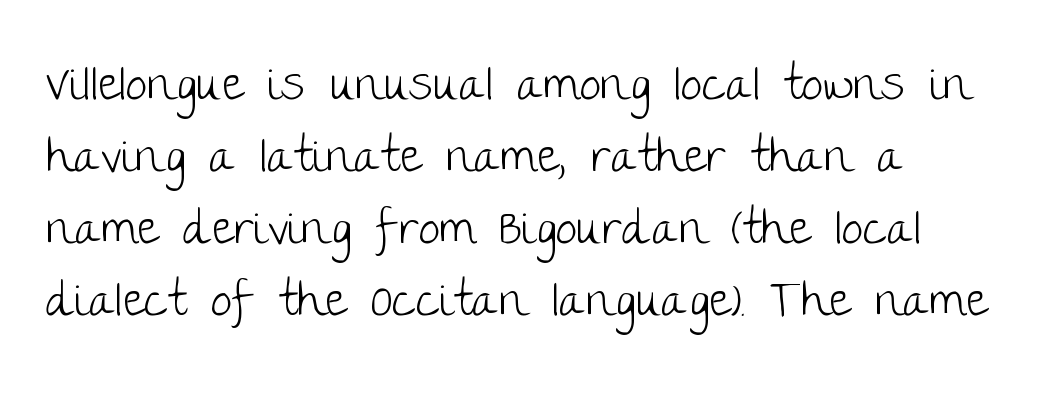
The image shows 48 px light sans-serif type, upright; set left-aligned, normal line spacing (1.5x), normal letter spacing, not underlined; low stroke contrast and a large x-height.
